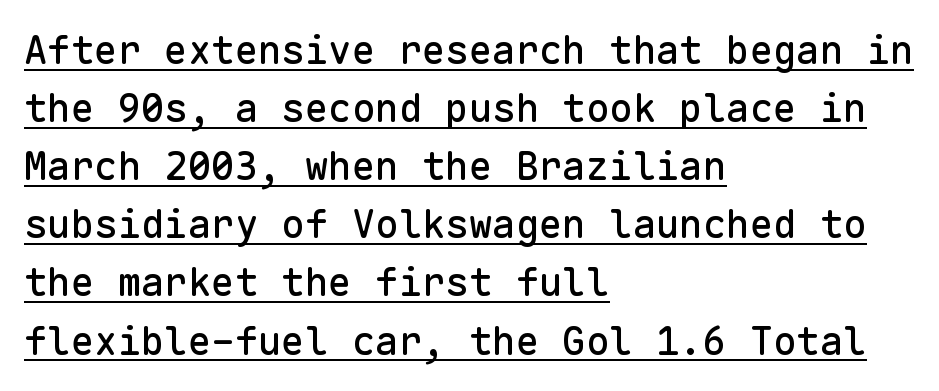
The image shows 39 px sans-serif type, upright, monospaced; set left-aligned, normal line spacing (1.49x), normal letter spacing, underlined; low stroke contrast and a medium x-height.
